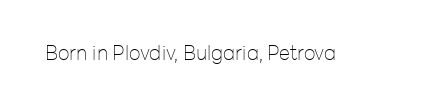
Q: Is the text bold? A: No.
Q: Is the text italic (slanted)? A: No, it is upright.
Q: Is the text underlined? A: No.
Q: Is the spacing between letters normal or unusually wide? A: Normal.
